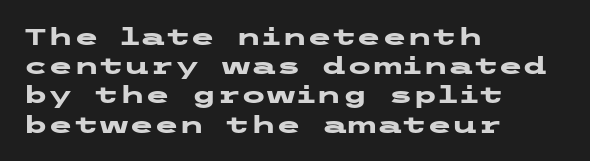
{"italic": "no", "bold": "yes", "underline": "no", "align": "left", "line_spacing": "normal", "line_spacing_ratio": 1.27, "letter_spacing": "normal", "letter_spacing_em": 0.0, "glyph_px": 23}
